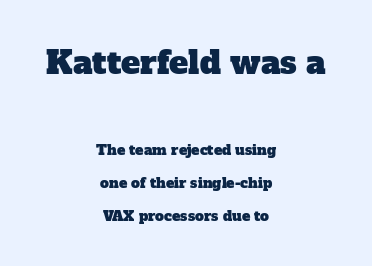
{"serif": "yes", "width": "normal", "stroke_contrast": "low", "x_height": "medium", "monospaced": "no", "underline": "no", "align": "center", "line_spacing": "loose", "line_spacing_ratio": 2.34, "letter_spacing": "normal", "letter_spacing_em": 0.0, "larger_block": "first", "size_ratio": 2.29, "glyph_px": 32}
